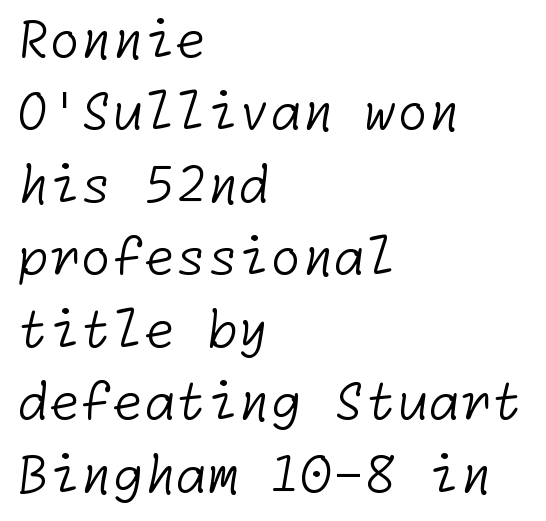
Q: Is the text bold? A: No.
Q: Is the typeface a serif or a sans-serif typeface? A: Sans-serif.
Q: Is the text underlined? A: No.
Q: How is the paragraph aligned? A: Left-aligned.
Q: Is the spacing between letters normal or unusually wide? A: Normal.
Q: Is the spacing between lines tight, normal or loose? A: Normal.
Q: Width (condensed, normal, or wide)? A: Normal.
Q: Stroke contrast? A: Low.
Q: x-height? A: Medium.
